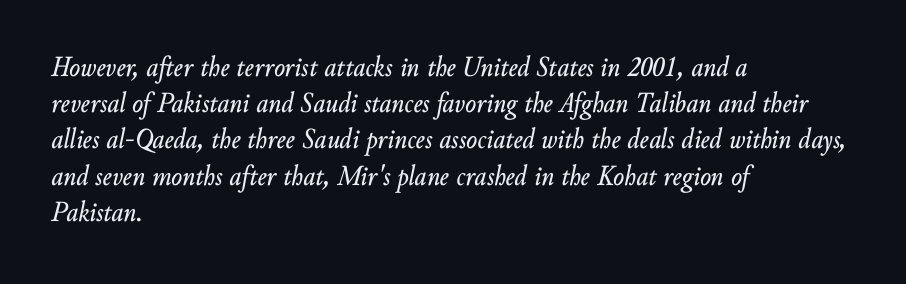
The image shows 29 px text type, italic (leaning right); set left-aligned, normal line spacing (1.25x), normal letter spacing, not underlined; low stroke contrast and a small x-height.
